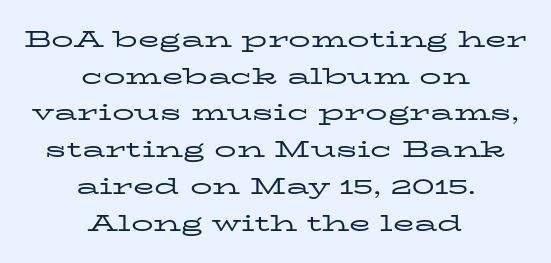
The image shows 22 px text type, upright; set centered, normal line spacing (1.67x), normal letter spacing, not underlined.
